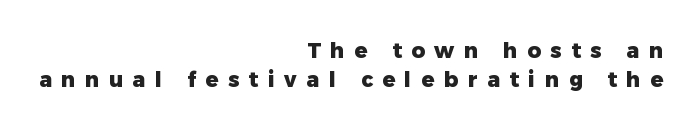
Q: Is the text bold? A: Yes.
Q: Is the text italic (slanted)? A: No, it is upright.
Q: Is the text underlined? A: No.
Q: How is the paragraph aligned? A: Right-aligned.
Q: Is the spacing between letters normal or unusually wide? A: Unusually wide.
Q: Is the spacing between lines tight, normal or loose? A: Normal.
